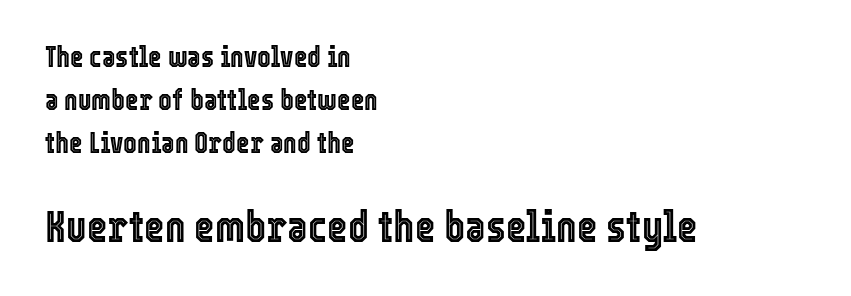
Unmarked baselines from the first word to the last. Proportional: the letters do not fall into vertical columns. Quick note: not italic, upright. No extra tracking has been applied to these lines.
